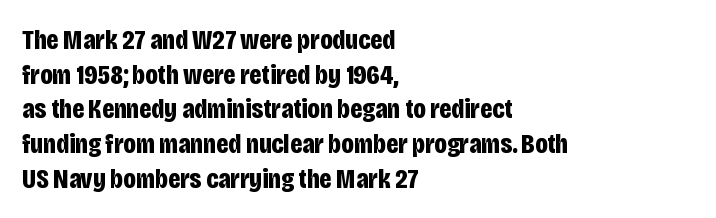
The image shows 28 px bold, condensed sans-serif type, upright; set left-aligned, line spacing 1.24x, normal letter spacing, not underlined; low stroke contrast and a large x-height.
